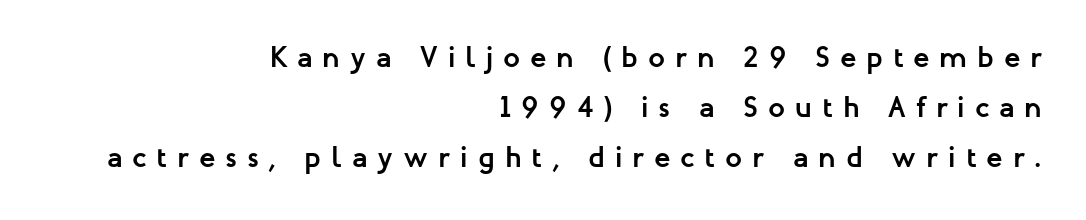
The image shows 30 px semibold sans-serif type, upright; set right-aligned, normal line spacing (1.67x), unusually wide letter spacing (+0.33 em), not underlined; low stroke contrast and a medium x-height.
